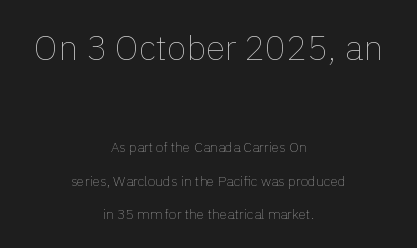
{"italic": "no", "bold": "no", "weight": "thin", "width": "normal", "x_height": "medium", "monospaced": "no", "underline": "no", "align": "center", "line_spacing": "loose", "line_spacing_ratio": 2.42, "letter_spacing": "normal", "letter_spacing_em": 0.0, "larger_block": "first", "size_ratio": 2.5, "glyph_px": 35}
